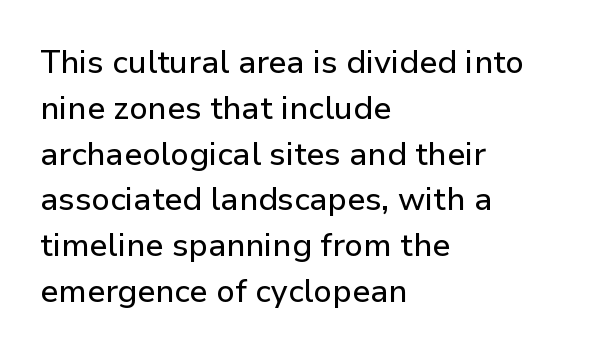
The image shows 32 px sans-serif type, upright; set left-aligned, normal line spacing (1.43x), normal letter spacing, not underlined; low stroke contrast and a medium x-height.
